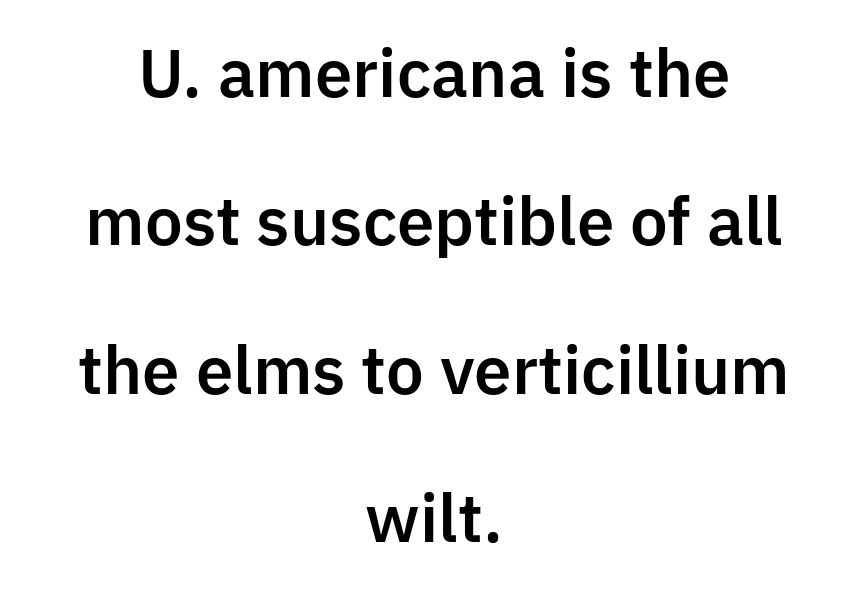
The passage shown is not underscored anywhere. The typeface chosen for these lines omits serifs. Looks like regular typesetting: each glyph gets only the width it needs. The lines in this sample share a center point and differ in where they start and stop.
